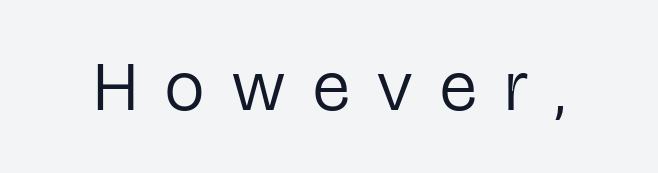
{"serif": "no", "italic": "no", "bold": "no", "weight": "regular", "width": "condensed", "stroke_contrast": "low", "x_height": "medium", "monospaced": "no", "underline": "no", "letter_spacing": "wide", "letter_spacing_em": 0.4, "glyph_px": 70}
